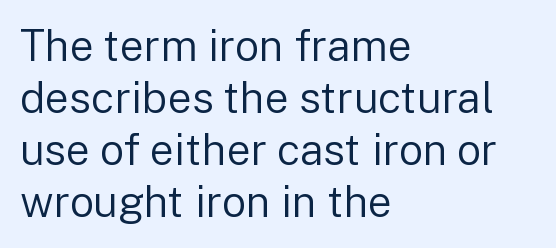
{"serif": "no", "italic": "no", "bold": "no", "weight": "regular", "width": "normal", "stroke_contrast": "low", "x_height": "medium", "monospaced": "no", "underline": "no", "align": "left", "line_spacing_ratio": 1.21, "letter_spacing": "normal", "letter_spacing_em": 0.0, "glyph_px": 43}
